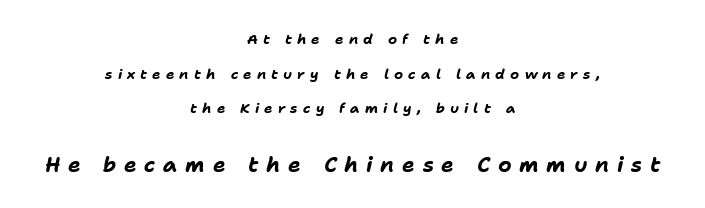
The image shows 21 px bold type, italic (leaning right); set centered, loose line spacing (2.48x), unusually wide letter spacing (+0.37 em), not underlined; the second (bottom) block is 1.5x larger.
